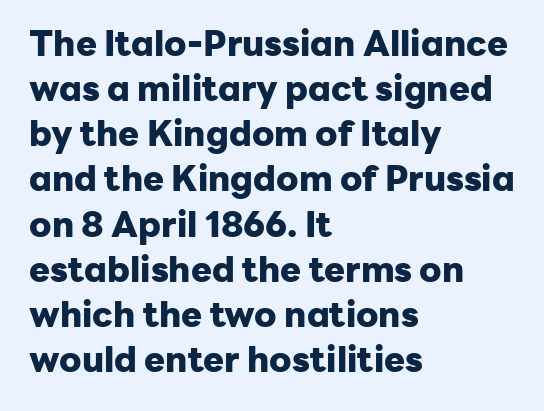
Caption: standard tracking, unaltered. No feet cap the strokes, marking this as sans-serif type. You can tell it's not italic because the verticals are truly vertical. Is the type bold? Yes — the strokes are clearly thick and heavy.
